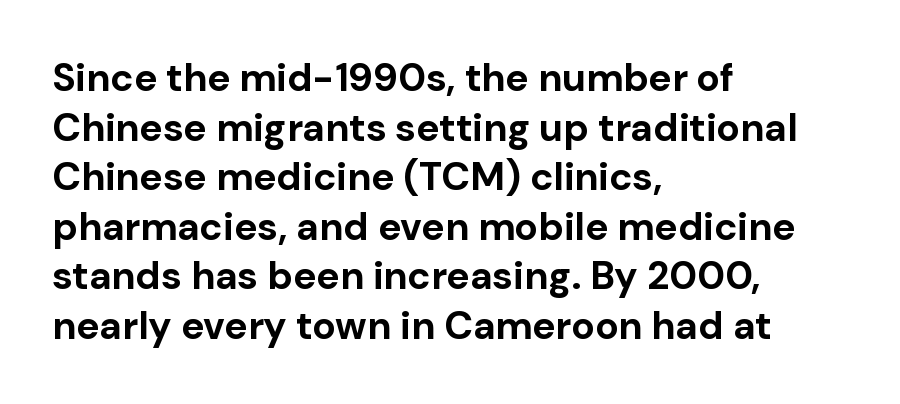
In terms of letterspacing, this is plain default setting. The glyphs are unaccompanied by any horizontal stroke below them. The font's upright variant was chosen for this text. The font family rendered here belongs to the sans-serif group. The setting favours the left margin, as ordinary paragraphs usually do.
